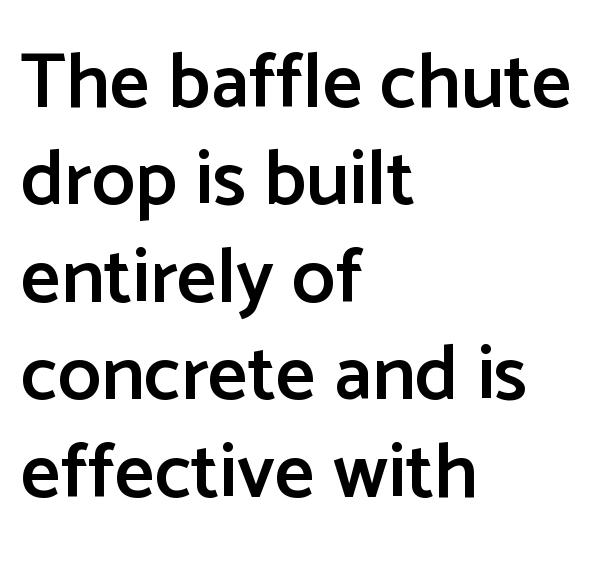
{"serif": "no", "italic": "no", "bold": "semi", "weight": "semibold", "width": "normal", "stroke_contrast": "low", "x_height": "medium", "monospaced": "no", "underline": "no", "align": "left", "line_spacing": "normal", "line_spacing_ratio": 1.25, "letter_spacing": "normal", "letter_spacing_em": 0.0, "glyph_px": 78}
